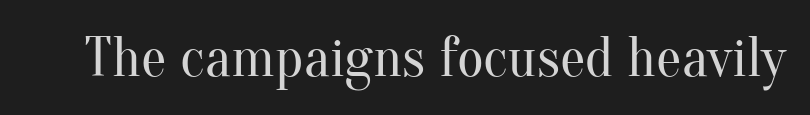
The image shows 57 px regular-weight serif type, upright; set normal letter spacing, not underlined; medium stroke contrast and a small x-height.
